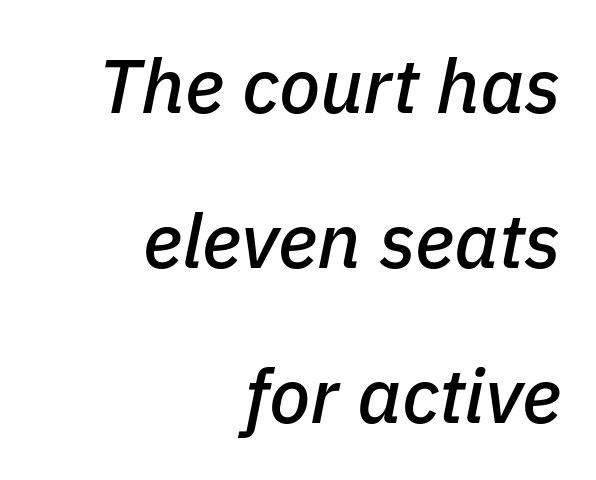
{"italic": "yes", "lean": "right", "slant_degrees": 11, "width": "normal", "stroke_contrast": "low", "x_height": "medium", "monospaced": "no", "underline": "no", "align": "right", "line_spacing": "loose", "line_spacing_ratio": 2.04, "letter_spacing": "normal", "letter_spacing_em": 0.0, "glyph_px": 76}
